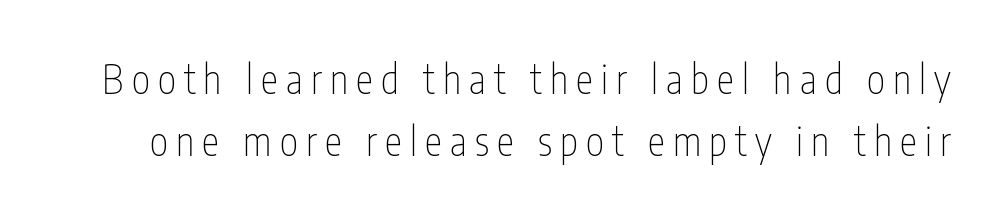
Q: Is the text bold? A: No.
Q: Is the text italic (slanted)? A: No, it is upright.
Q: Is the typeface a serif or a sans-serif typeface? A: Sans-serif.
Q: Is the text underlined? A: No.
Q: Is the spacing between letters normal or unusually wide? A: Unusually wide.
Q: Is the spacing between lines tight, normal or loose? A: Normal.
Q: Width (condensed, normal, or wide)? A: Condensed.
Q: Stroke contrast? A: Low.
Q: x-height? A: Medium.
Q: Monospaced? A: No.
